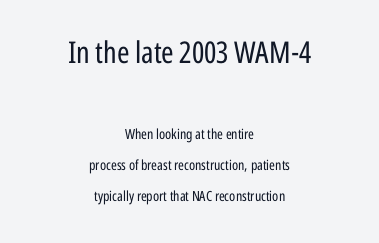
Q: Is the text bold? A: No.
Q: Is the text italic (slanted)? A: No, it is upright.
Q: Is the typeface a serif or a sans-serif typeface? A: Sans-serif.
Q: Is the text underlined? A: No.
Q: How is the paragraph aligned? A: Centered.
Q: Is the spacing between letters normal or unusually wide? A: Normal.
Q: Is the spacing between lines tight, normal or loose? A: Loose.
Q: Which block of text is set in a larger size, the first (top) or the second (bottom)? A: The first (top) one.
Q: Width (condensed, normal, or wide)? A: Condensed.
Q: Stroke contrast? A: Low.
Q: x-height? A: Medium.
Q: Monospaced? A: No.
